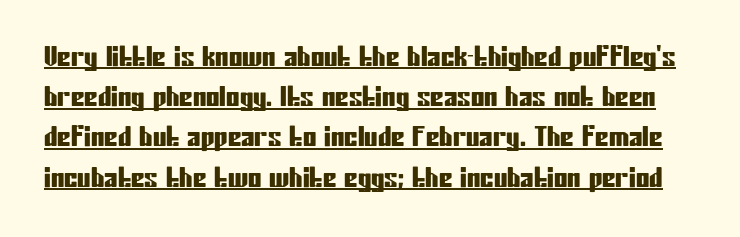
{"italic": "no", "underline": "yes", "line_spacing": "normal", "line_spacing_ratio": 1.49, "letter_spacing": "normal", "letter_spacing_em": 0.0, "glyph_px": 27}
